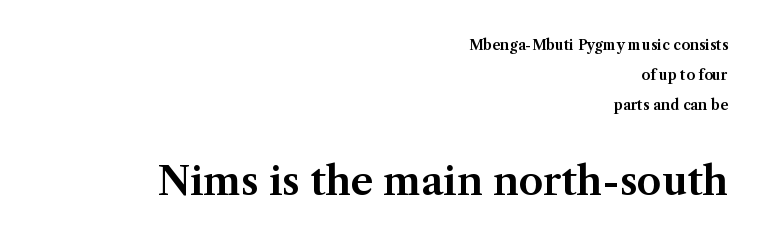
{"serif": "yes", "italic": "no", "width": "normal", "stroke_contrast": "medium", "x_height": "medium", "monospaced": "no", "underline": "no", "align": "right", "line_spacing": "loose", "line_spacing_ratio": 2.14, "letter_spacing": "normal", "letter_spacing_em": 0.0, "larger_block": "second", "size_ratio": 2.79, "glyph_px": 39}
